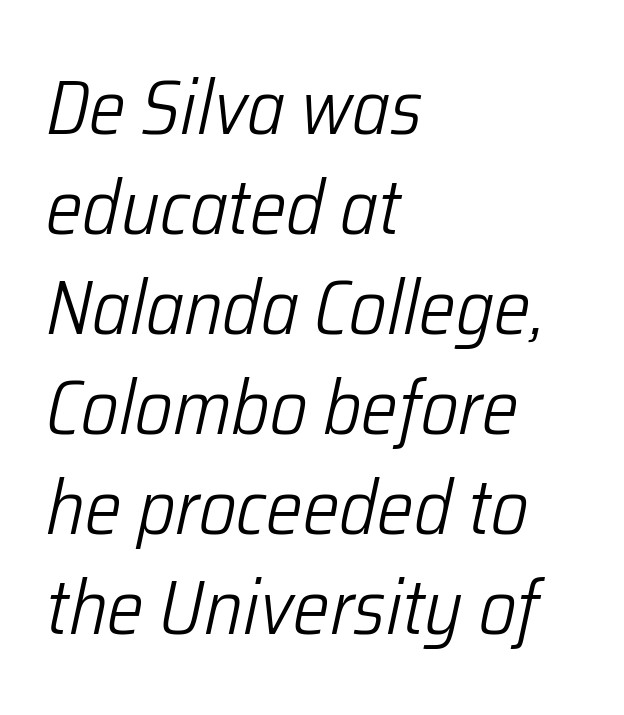
Q: Is the text bold? A: No.
Q: Is the text italic (slanted)? A: Yes, it leans right by about 12 degrees.
Q: Is the text underlined? A: No.
Q: How is the paragraph aligned? A: Left-aligned.
Q: Is the spacing between letters normal or unusually wide? A: Normal.
Q: Is the spacing between lines tight, normal or loose? A: Normal.
Q: Width (condensed, normal, or wide)? A: Condensed.
Q: Stroke contrast? A: Low.
Q: x-height? A: Medium.
Q: Monospaced? A: No.
